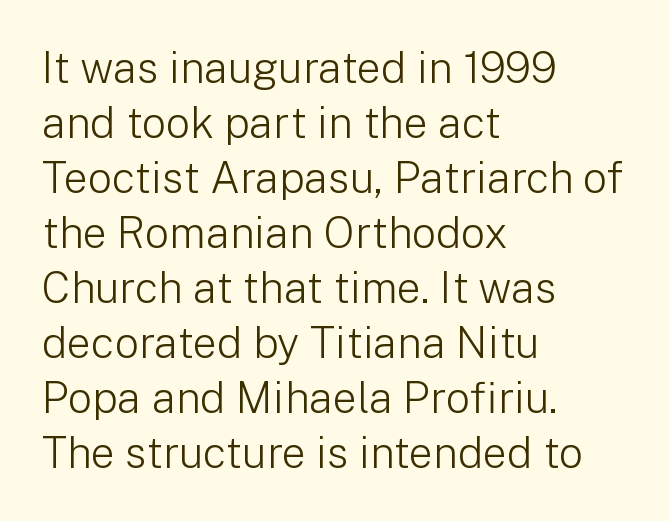
{"serif": "no", "italic": "no", "bold": "no", "weight": "light", "width": "normal", "stroke_contrast": "low", "x_height": "medium", "monospaced": "no", "underline": "no", "align": "left", "line_spacing": "normal", "line_spacing_ratio": 1.28, "letter_spacing": "normal", "letter_spacing_em": 0.0, "glyph_px": 43}
